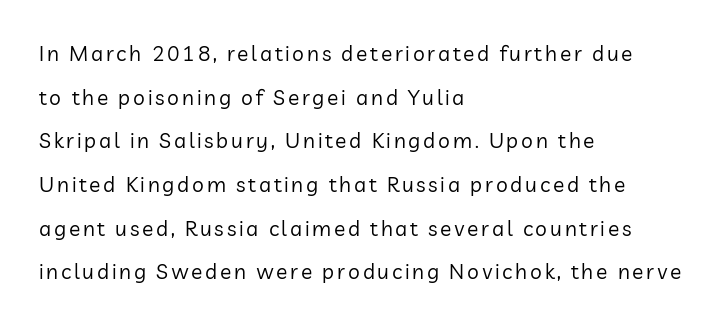
Q: Is the text bold? A: No.
Q: Is the text italic (slanted)? A: No, it is upright.
Q: Is the text underlined? A: No.
Q: How is the paragraph aligned? A: Left-aligned.
Q: Is the spacing between lines tight, normal or loose? A: Loose.
